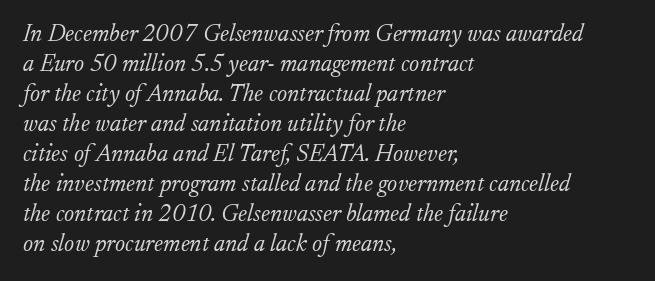
Check the space under the baseline: it is left empty. The setting favours the left margin, as ordinary paragraphs usually do. A typesetter would call this zero additional tracking. Is the type heavy? It reads as light-to-regular instead. This sample uses an oblique cut, with every glyph tilted off the vertical. The passage shown stacks its lines at a standard gap.
